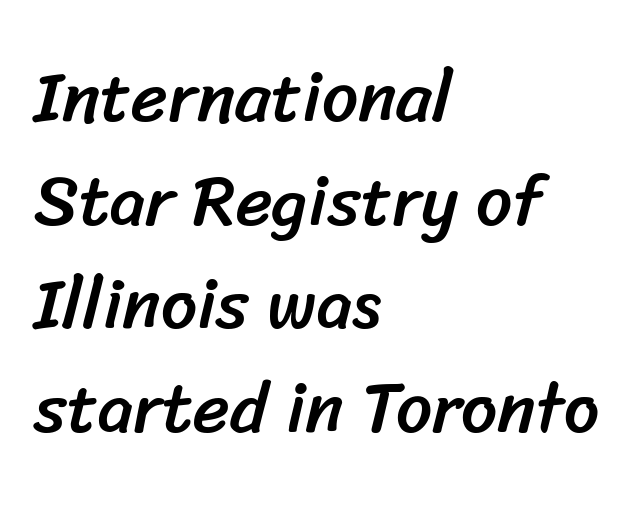
The image shows 71 px sans-serif type; set left-aligned, normal line spacing (1.46x), normal letter spacing, not underlined; low stroke contrast and a medium x-height.
